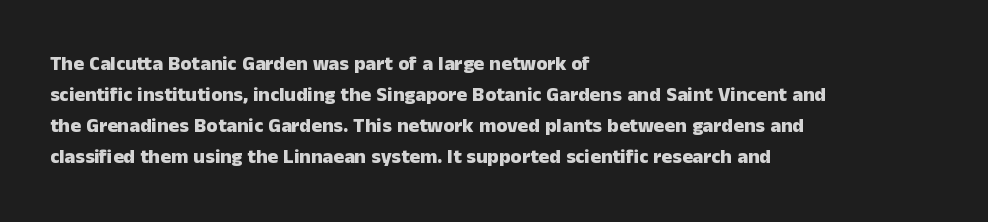
The image shows 20 px bold type, upright; set left-aligned, normal line spacing (1.55x), normal letter spacing, not underlined.
